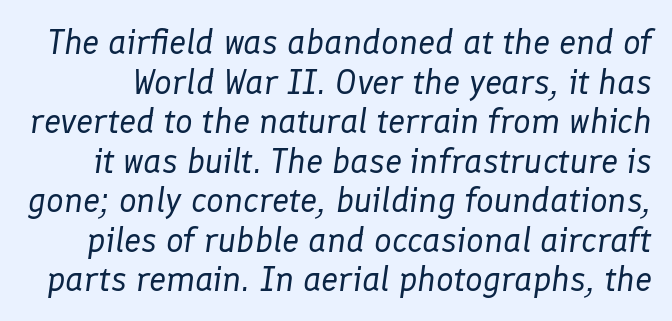
{"italic": "yes", "lean": "right", "slant_degrees": 8, "bold": "no", "weight": "regular", "width": "normal", "stroke_contrast": "low", "x_height": "medium", "monospaced": "no", "underline": "no", "line_spacing": "tight", "line_spacing_ratio": 1.13, "letter_spacing": "normal", "letter_spacing_em": 0.0, "glyph_px": 35}
